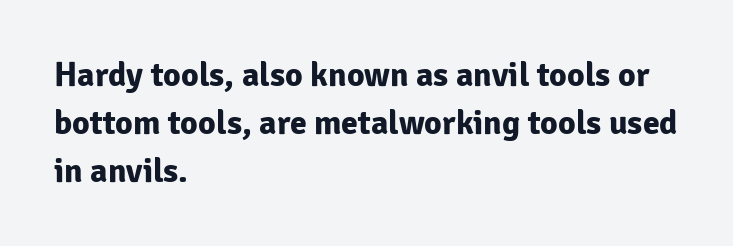
{"serif": "no", "italic": "no", "bold": "yes", "weight": "bold", "width": "normal", "stroke_contrast": "low", "x_height": "medium", "monospaced": "no", "underline": "no", "align": "left", "line_spacing": "normal", "line_spacing_ratio": 1.41, "letter_spacing": "normal", "letter_spacing_em": 0.0, "glyph_px": 34}
